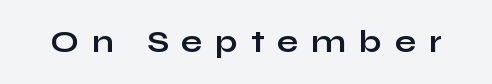
Q: Is the text bold? A: Yes.
Q: Is the text italic (slanted)? A: No, it is upright.
Q: Is the typeface a serif or a sans-serif typeface? A: Sans-serif.
Q: Is the text underlined? A: No.
Q: Is the spacing between letters normal or unusually wide? A: Unusually wide.
Q: Width (condensed, normal, or wide)? A: Wide.
Q: Stroke contrast? A: Low.
Q: x-height? A: Medium.
Q: Monospaced? A: No.
